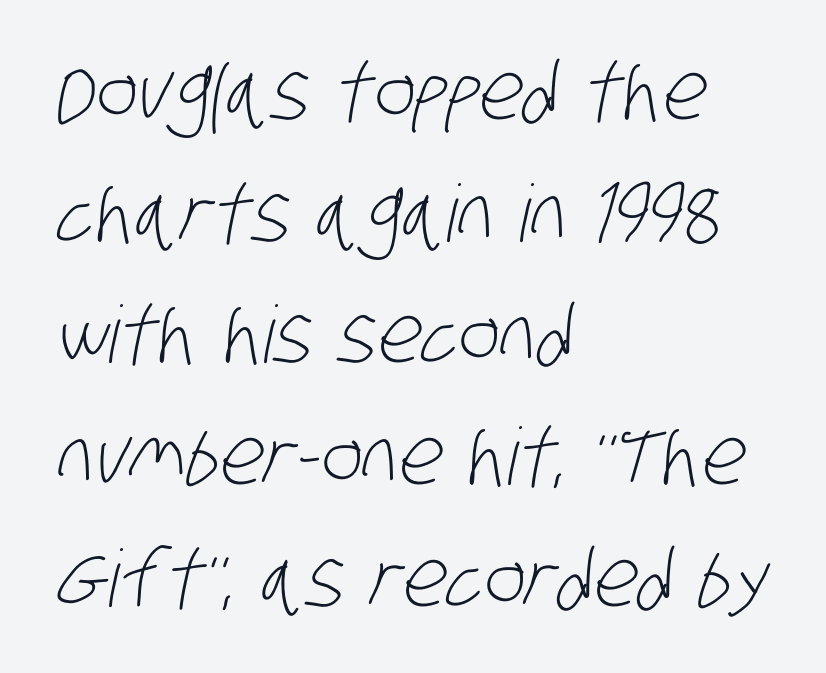
{"serif": "no", "bold": "no", "weight": "light", "width": "condensed", "stroke_contrast": "low", "x_height": "large", "monospaced": "no", "underline": "no", "align": "left", "line_spacing": "normal", "line_spacing_ratio": 1.54, "letter_spacing": "normal", "letter_spacing_em": 0.0, "glyph_px": 79}
